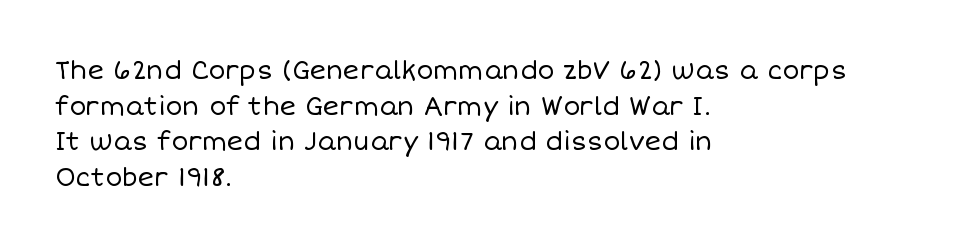
{"italic": "no", "bold": "no", "underline": "no", "align": "left", "line_spacing": "normal", "line_spacing_ratio": 1.43, "letter_spacing": "normal", "letter_spacing_em": 0.0, "glyph_px": 25}
